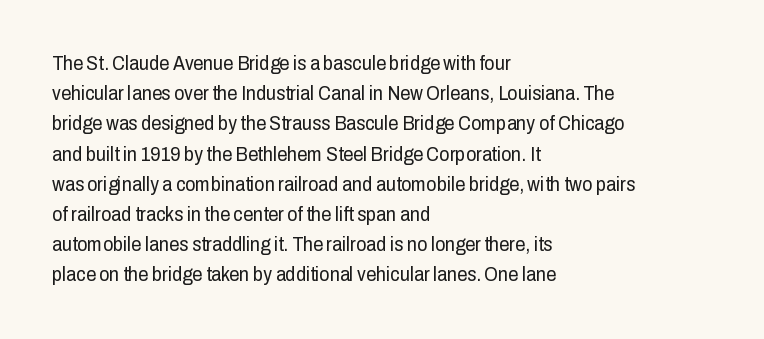
The image shows 20 px text type, upright; set left-aligned, normal line spacing (1.51x), normal letter spacing, not underlined.
